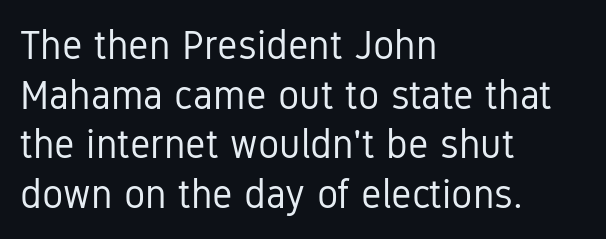
The letterforms sit at book weight or below. One-word summary of the alignment: left. In terms of posture, this sample is upright. Letter spacing: default. Only glyphs here, with clear space below each row. Type style note: lacks serifs.
